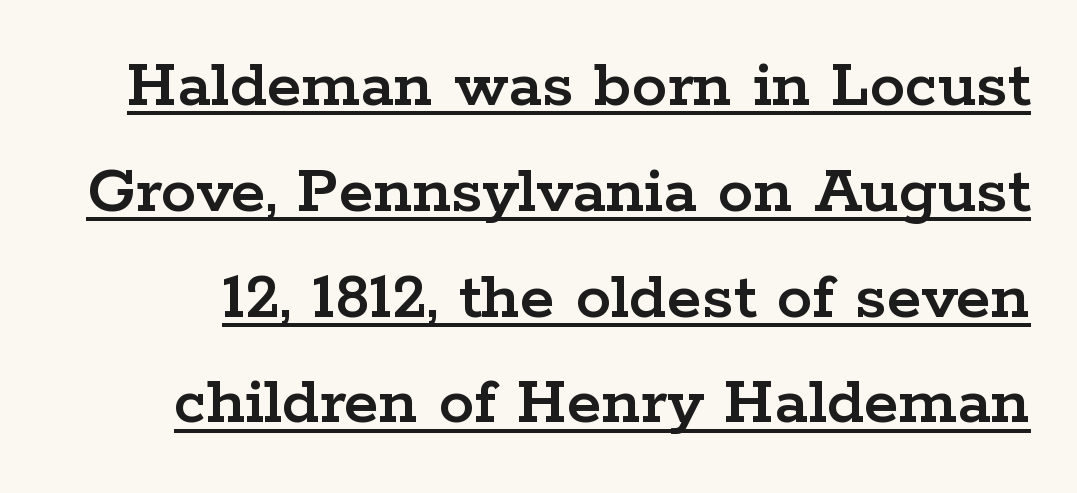
{"serif": "yes", "italic": "no", "width": "wide", "stroke_contrast": "low", "x_height": "medium", "monospaced": "no", "underline": "yes", "line_spacing": "normal", "line_spacing_ratio": 1.49, "letter_spacing": "normal", "letter_spacing_em": 0.0, "glyph_px": 71}
